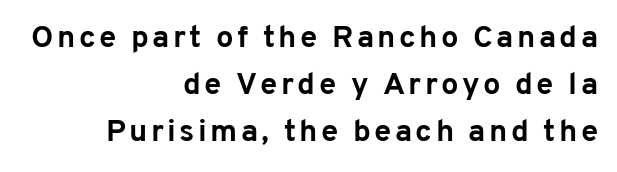
{"serif": "no", "italic": "no", "bold": "yes", "weight": "bold", "width": "normal", "stroke_contrast": "low", "x_height": "medium", "monospaced": "no", "underline": "no", "align": "right", "line_spacing": "normal", "line_spacing_ratio": 1.51, "glyph_px": 31}
